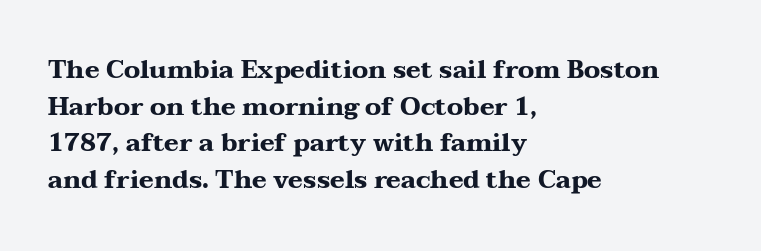
Compared with an ordinary text face, these strokes are far heavier — a full bold. Tall strokes in this sample are plumb rather than angled. Reading down the block, your eye returns to a fixed left position each line. The space directly below the letters is spotless. Leading matches the norm, producing a regular column. The type is set solid horizontally, with unmodified tracking.
